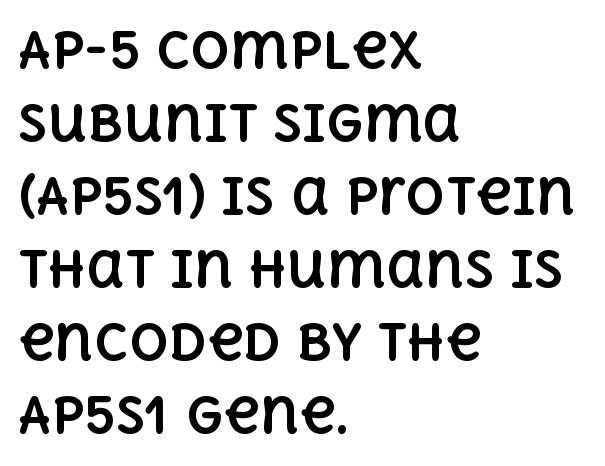
The axis of the letterforms is exactly vertical. Is this a fixed-width face? No — the glyphs have proportional, varying widths. Leftover space on each line is placed entirely after the last word. Here the glyphs are tracked normally, forming tight word shapes.
